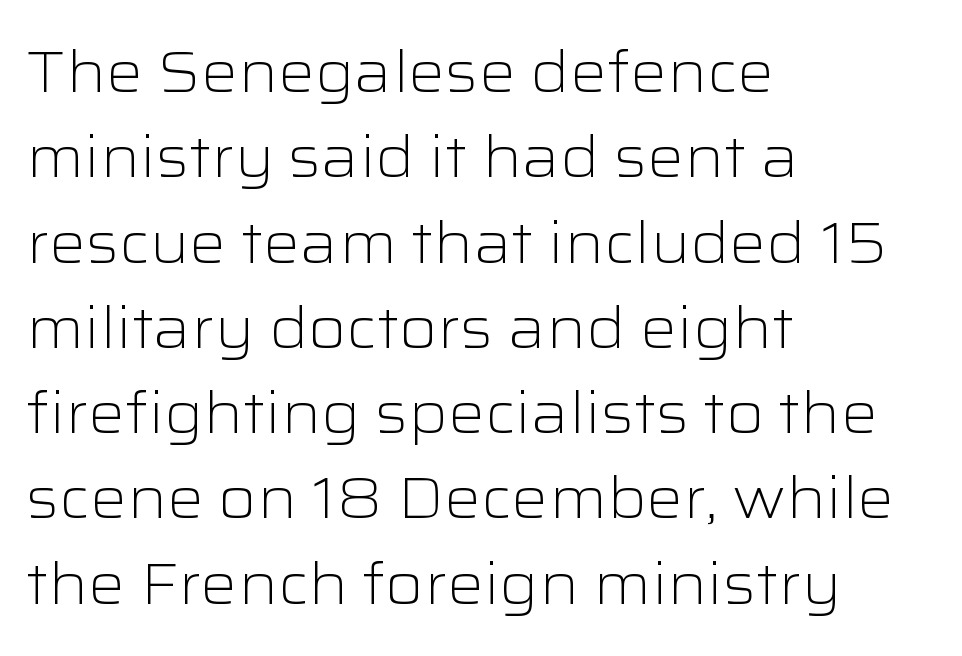
Q: Is the text bold? A: No.
Q: Is the text italic (slanted)? A: No, it is upright.
Q: Is the typeface a serif or a sans-serif typeface? A: Sans-serif.
Q: Is the text underlined? A: No.
Q: How is the paragraph aligned? A: Left-aligned.
Q: Is the spacing between letters normal or unusually wide? A: Normal.
Q: Is the spacing between lines tight, normal or loose? A: Normal.
Q: Width (condensed, normal, or wide)? A: Wide.
Q: Stroke contrast? A: Low.
Q: x-height? A: Medium.
Q: Monospaced? A: No.
